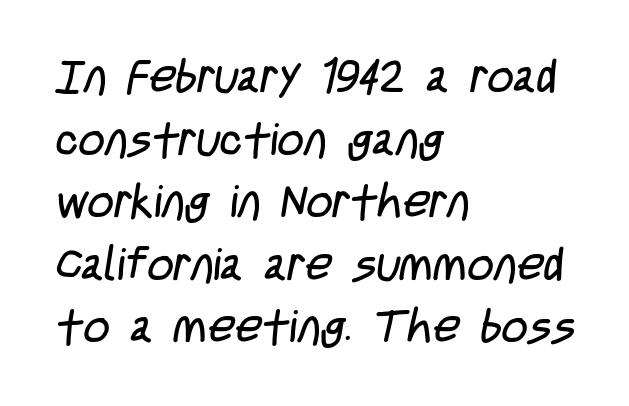
The image shows 46 px regular-weight, condensed sans-serif type; set left-aligned, normal line spacing (1.36x), normal letter spacing, not underlined; low stroke contrast and a large x-height.
